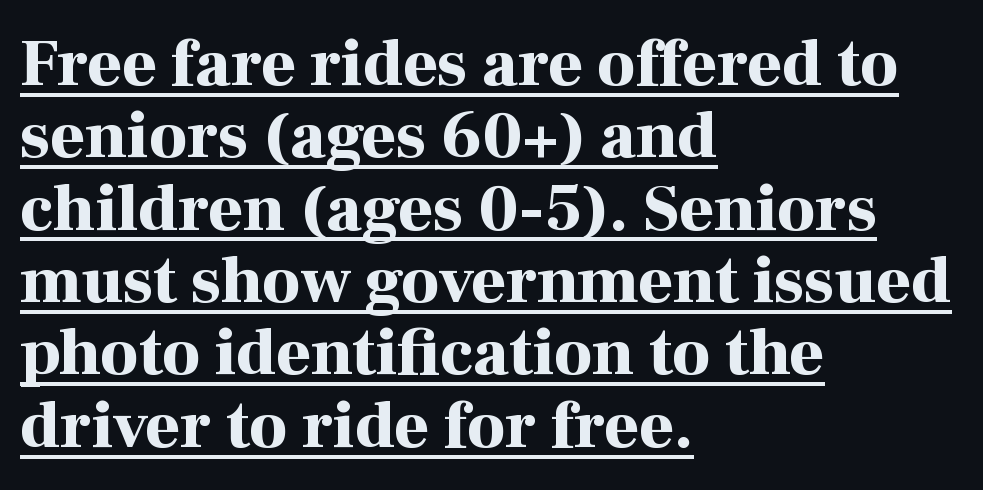
The image shows 67 px bold serif type, upright; set left-aligned, tight line spacing (1.08x), normal letter spacing, underlined; high stroke contrast and a medium x-height.
